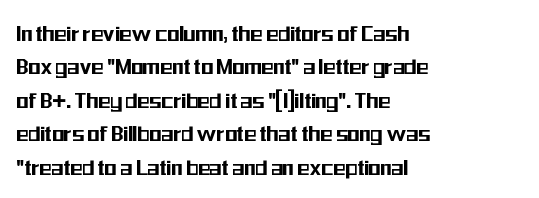
Q: Is the text italic (slanted)? A: No, it is upright.
Q: Is the text underlined? A: No.
Q: How is the paragraph aligned? A: Left-aligned.
Q: Is the spacing between letters normal or unusually wide? A: Normal.
Q: Is the spacing between lines tight, normal or loose? A: Normal.
